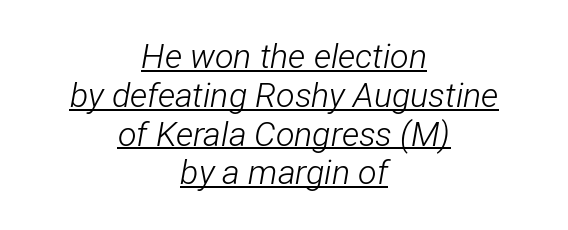
The image shows 34 px light, condensed type, italic (leaning right); set centered, tight line spacing (1.14x), normal letter spacing, underlined; low stroke contrast and a medium x-height.
